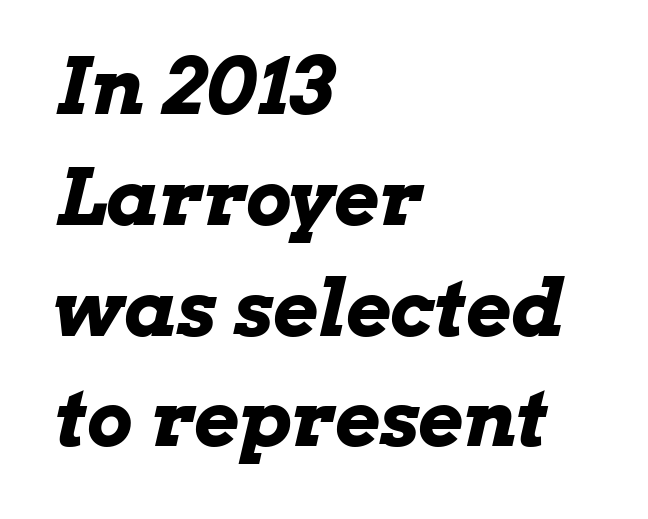
The image shows 78 px bold, wide type, italic (leaning right); set left-aligned, normal line spacing (1.42x), normal letter spacing, not underlined; low stroke contrast and a medium x-height.
